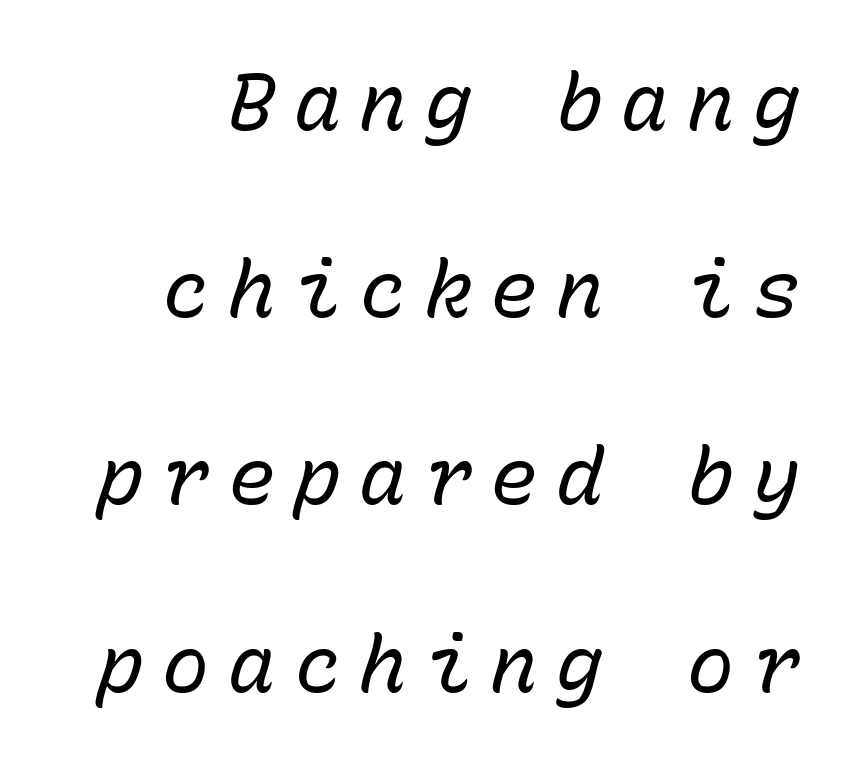
{"italic": "yes", "lean": "right", "slant_degrees": 15, "bold": "no", "weight": "regular", "width": "normal", "stroke_contrast": "low", "x_height": "medium", "monospaced": "yes", "underline": "no", "line_spacing": "loose", "line_spacing_ratio": 2.37, "letter_spacing": "wide", "letter_spacing_em": 0.23, "glyph_px": 79}
